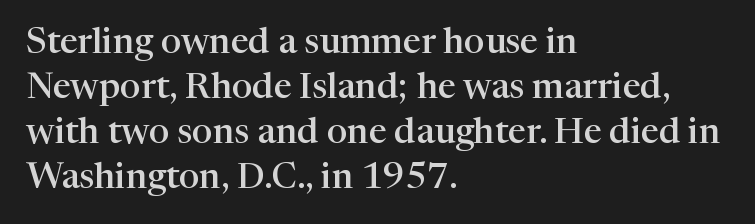
The image shows 36 px semibold serif type, upright; set left-aligned, normal line spacing (1.25x), normal letter spacing, not underlined; high stroke contrast and a medium x-height.
